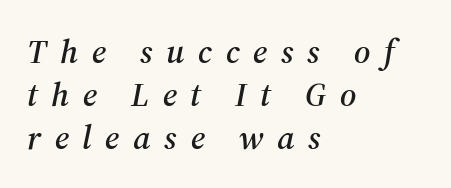
Q: Is the text italic (slanted)? A: Yes, it leans right by about 12 degrees.
Q: Is the typeface a serif or a sans-serif typeface? A: Serif.
Q: Is the text underlined? A: No.
Q: How is the paragraph aligned? A: Left-aligned.
Q: Is the spacing between letters normal or unusually wide? A: Unusually wide.
Q: Is the spacing between lines tight, normal or loose? A: Normal.
Q: Width (condensed, normal, or wide)? A: Normal.
Q: Stroke contrast? A: Medium.
Q: x-height? A: Medium.
Q: Monospaced? A: No.
